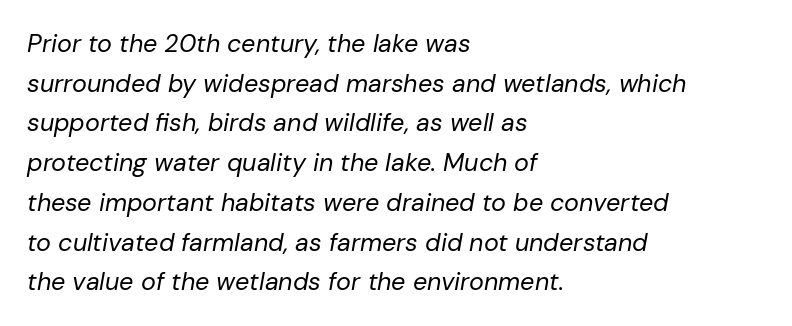
The image shows 25 px text type, italic (leaning right); set left-aligned, normal line spacing (1.59x), normal letter spacing, not underlined.
